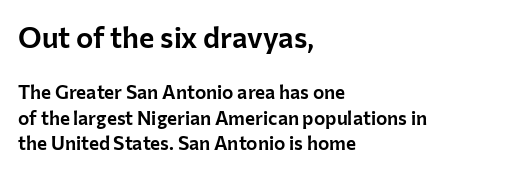
Underline: absent. Examine the stroke ends and you'll find no serifs. These two chunks differ in scale, with the top chunk taking the larger measure. A typesetter would call this proportional, since set widths differ per character.
